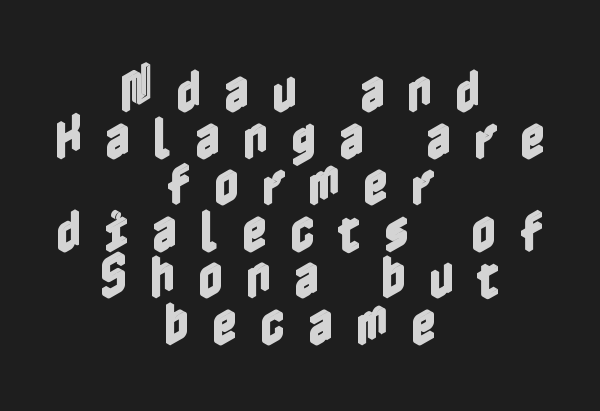
The image shows 48 px condensed type, upright; set centered, tight line spacing (0.97x), unusually wide letter spacing (+0.48 em), not underlined; a medium x-height.
